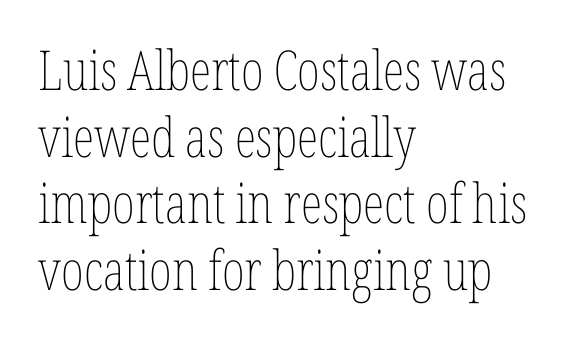
Q: Is the text bold? A: No.
Q: Is the text italic (slanted)? A: No, it is upright.
Q: Is the text underlined? A: No.
Q: How is the paragraph aligned? A: Left-aligned.
Q: Is the spacing between letters normal or unusually wide? A: Normal.
Q: Width (condensed, normal, or wide)? A: Condensed.
Q: Stroke contrast? A: Low.
Q: x-height? A: Medium.
Q: Monospaced? A: No.
